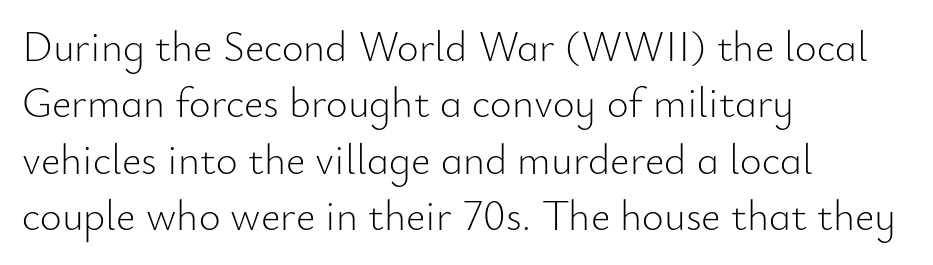
The space beneath each line is pristine and unruled. No heavy texture on the line: the type isn't bold. Observe the ordinary spacing: letters are neighbours, not strangers. You could not count columns in this text — the font is proportionally spaced. Each letter's strokes conclude bluntly, with no projecting serifs.
